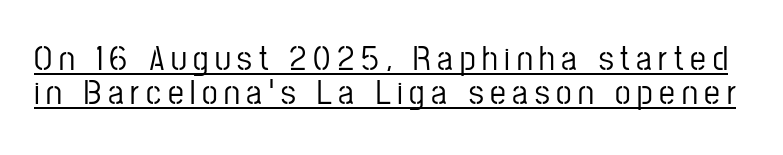
The image shows 35 px condensed sans-serif type, upright; set tight line spacing (0.97x), underlined; low stroke contrast and a medium x-height.
